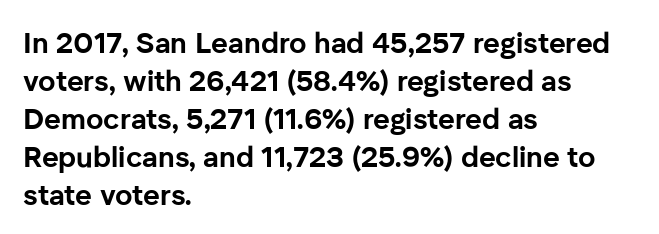
{"serif": "no", "italic": "no", "bold": "yes", "weight": "bold", "width": "normal", "stroke_contrast": "low", "x_height": "medium", "monospaced": "no", "underline": "no", "align": "left", "line_spacing": "normal", "line_spacing_ratio": 1.31, "letter_spacing": "normal", "letter_spacing_em": 0.0, "glyph_px": 29}
